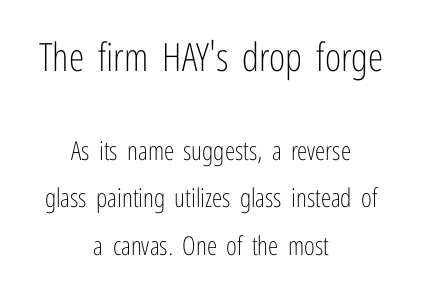
The image shows 39 px light, condensed sans-serif type, upright; set centered, line spacing 1.82x, normal letter spacing, not underlined; the first (top) block is 1.5x larger; low stroke contrast and a medium x-height.
